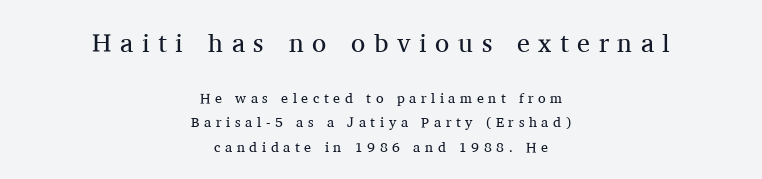
{"italic": "no", "bold": "no", "underline": "no", "align": "center", "line_spacing_ratio": 1.74, "letter_spacing": "wide", "letter_spacing_em": 0.33, "larger_block": "first", "size_ratio": 1.86, "glyph_px": 26}
